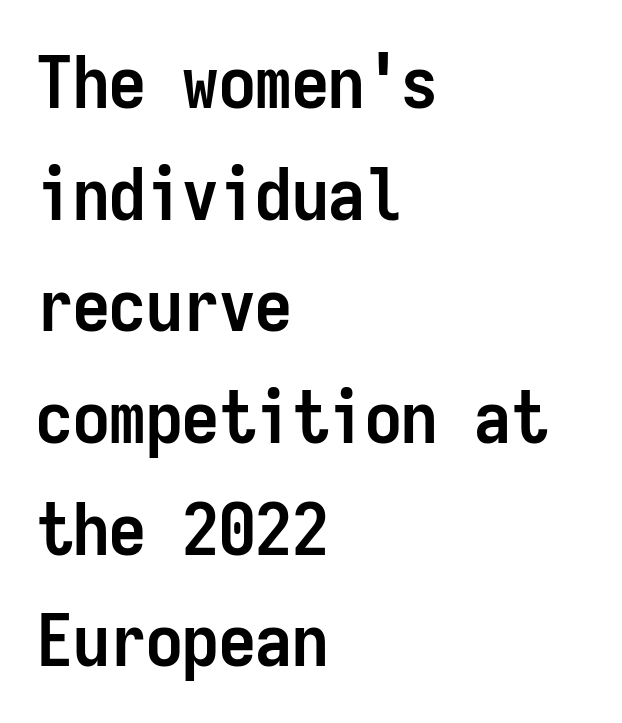
Q: Is the text bold? A: Yes.
Q: Is the text italic (slanted)? A: No, it is upright.
Q: Is the typeface a serif or a sans-serif typeface? A: Sans-serif.
Q: Is the text underlined? A: No.
Q: How is the paragraph aligned? A: Left-aligned.
Q: Is the spacing between letters normal or unusually wide? A: Normal.
Q: Is the spacing between lines tight, normal or loose? A: Normal.
Q: Width (condensed, normal, or wide)? A: Condensed.
Q: Stroke contrast? A: Low.
Q: x-height? A: Medium.
Q: Monospaced? A: Yes.
